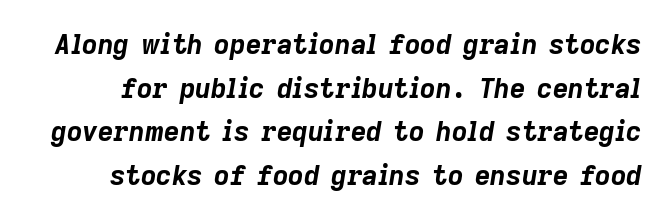
Q: Is the text bold? A: Yes.
Q: Is the text italic (slanted)? A: Yes, it leans right by about 9 degrees.
Q: Is the text underlined? A: No.
Q: Is the spacing between letters normal or unusually wide? A: Normal.
Q: Is the spacing between lines tight, normal or loose? A: Normal.
